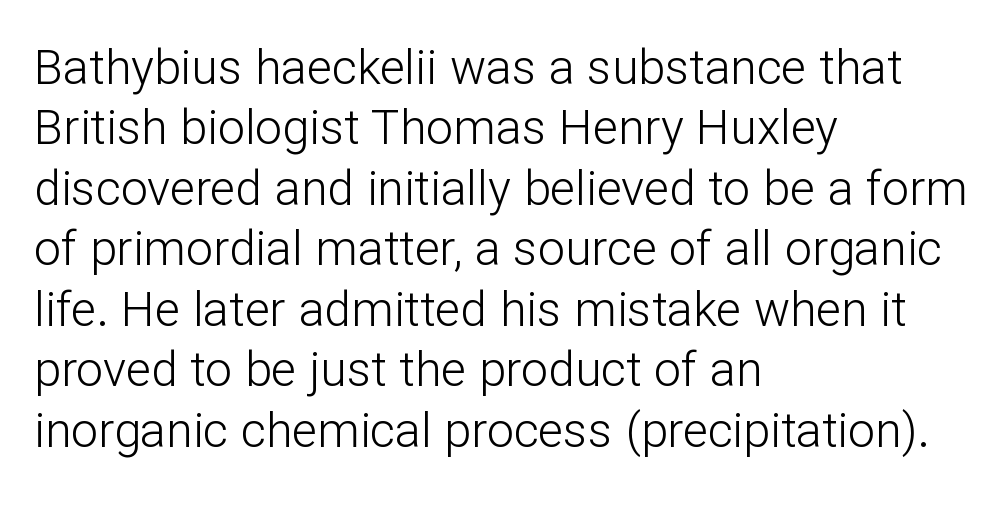
{"serif": "no", "italic": "no", "bold": "no", "weight": "light", "width": "normal", "stroke_contrast": "low", "x_height": "medium", "monospaced": "no", "underline": "no", "align": "left", "line_spacing": "normal", "line_spacing_ratio": 1.26, "letter_spacing": "normal", "letter_spacing_em": 0.0, "glyph_px": 48}
